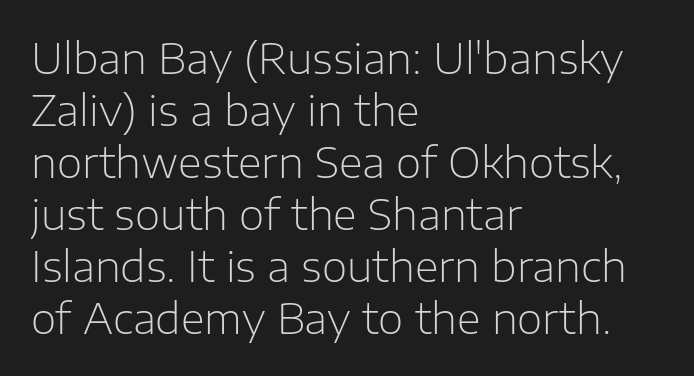
A light-to-regular cut is what we see here. Regular leading. Notice how the stems are strictly vertical — no italics here. This rendering leaves character spacing at its baseline value. Lines of text with bare space underneath. The passage shown is typeset with a sans-serif family.
